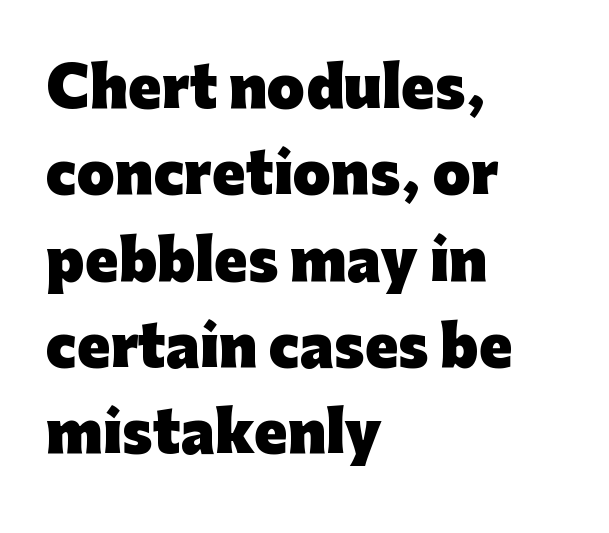
{"serif": "no", "italic": "no", "bold": "yes", "weight": "heavy", "width": "normal", "stroke_contrast": "low", "x_height": "medium", "monospaced": "no", "underline": "no", "align": "left", "line_spacing": "normal", "line_spacing_ratio": 1.57, "letter_spacing": "normal", "letter_spacing_em": 0.0, "glyph_px": 55}
